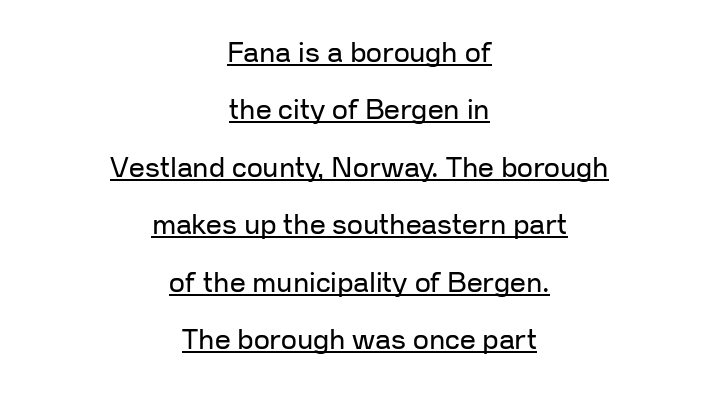
Typeset on center — no edge is straight. These lines are composed in type without serifs. Stems and bowls with no extra thickness — not bold. Underline: present.
